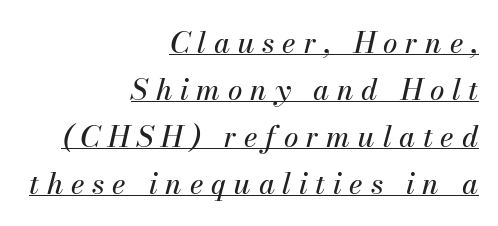
{"italic": "yes", "lean": "right", "slant_degrees": 13, "width": "normal", "stroke_contrast": "medium", "x_height": "small", "monospaced": "no", "underline": "yes", "align": "right", "line_spacing": "normal", "line_spacing_ratio": 1.62, "letter_spacing": "wide", "letter_spacing_em": 0.27, "glyph_px": 29}
